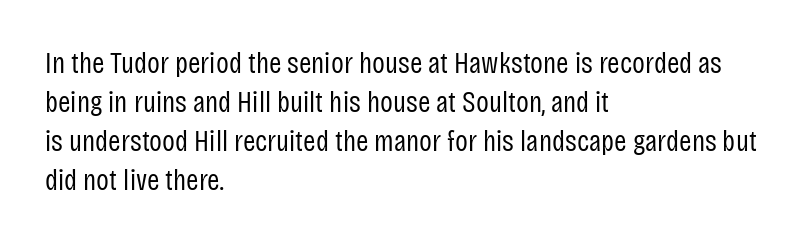
Q: Is the text bold? A: No.
Q: Is the text italic (slanted)? A: No, it is upright.
Q: Is the typeface a serif or a sans-serif typeface? A: Sans-serif.
Q: Is the text underlined? A: No.
Q: How is the paragraph aligned? A: Left-aligned.
Q: Is the spacing between letters normal or unusually wide? A: Normal.
Q: Is the spacing between lines tight, normal or loose? A: Normal.
Q: Width (condensed, normal, or wide)? A: Condensed.
Q: Stroke contrast? A: Low.
Q: x-height? A: Large.
Q: Monospaced? A: No.
